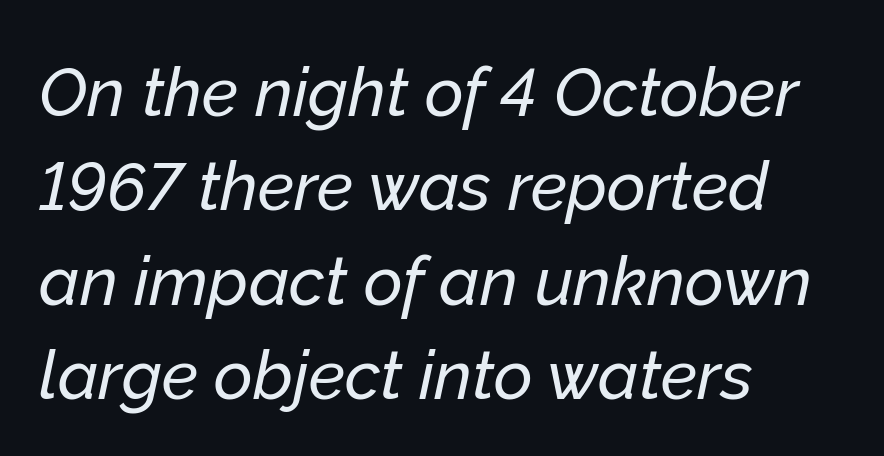
Any mark beneath the type? The region is blank. The line-height multiplier appears to be the usual default. Inter-character spacing is left at the font's built-in metrics. The letters advance in unequal steps, a hallmark of proportional type. Tall strokes in this sample are angled rather than plumb.
